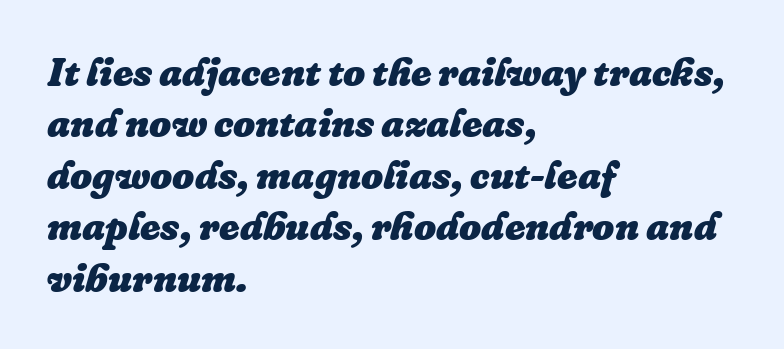
The image shows 39 px heavy type, italic (leaning right); set left-aligned, normal line spacing (1.32x), normal letter spacing, not underlined; low stroke contrast and a medium x-height.
